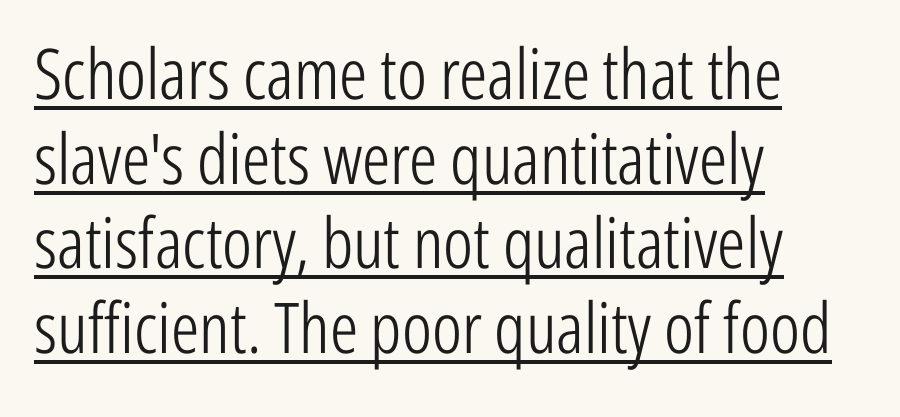
{"serif": "no", "italic": "no", "bold": "no", "weight": "light", "width": "condensed", "stroke_contrast": "low", "x_height": "medium", "monospaced": "no", "underline": "yes", "align": "left", "line_spacing_ratio": 1.21, "letter_spacing": "normal", "letter_spacing_em": 0.0, "glyph_px": 70}
